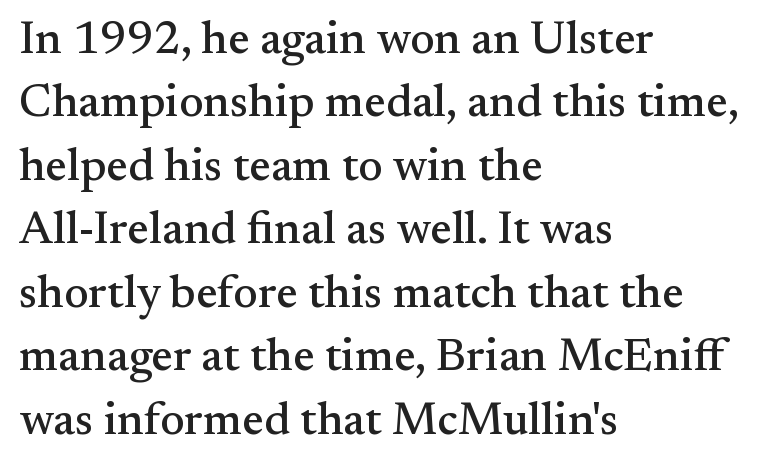
Q: Is the text italic (slanted)? A: No, it is upright.
Q: Is the typeface a serif or a sans-serif typeface? A: Serif.
Q: Is the text underlined? A: No.
Q: How is the paragraph aligned? A: Left-aligned.
Q: Is the spacing between letters normal or unusually wide? A: Normal.
Q: Is the spacing between lines tight, normal or loose? A: Normal.
Q: Width (condensed, normal, or wide)? A: Normal.
Q: Stroke contrast? A: Medium.
Q: x-height? A: Small.
Q: Monospaced? A: No.
